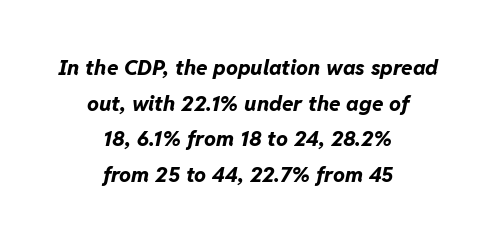
The line-height multiplier appears to be the usual default. Weight: bold. The whitespace from short lines is split evenly between both sides. The specimen reads as italic at a glance. The horizontal fit of the characters is conventional and even.
